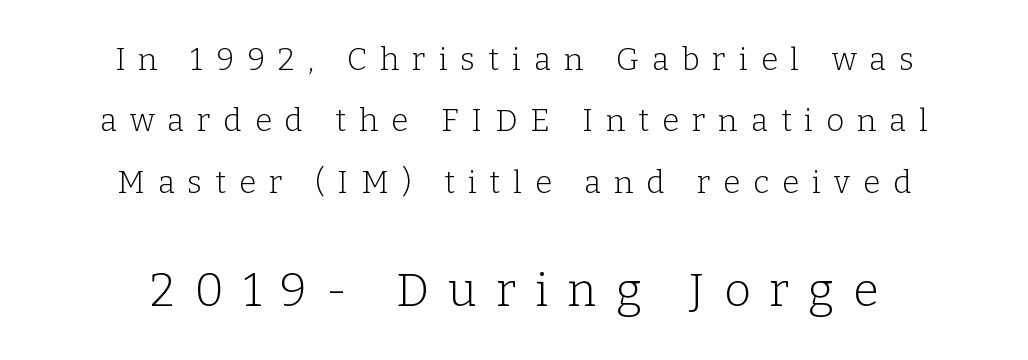
The image shows 46 px light serif type, upright; set centered, loose line spacing (1.98x), unusually wide letter spacing (+0.42 em), not underlined; the second (bottom) block is 1.48x larger; low stroke contrast and a medium x-height.
